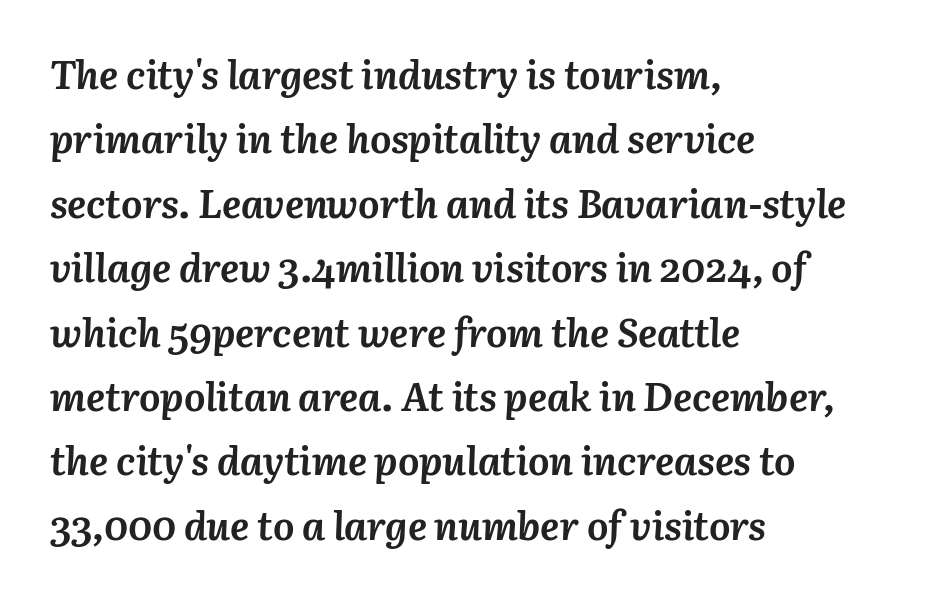
The image shows 40 px semibold type, italic (leaning right); set left-aligned, normal line spacing (1.61x), normal letter spacing, not underlined; medium stroke contrast and a medium x-height.
